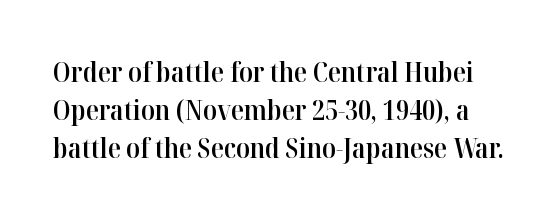
This is the in-between weight designers call semibold or demi. Italic: no, the glyphs are upright roman. Glyph-to-glyph distance matches everyday printed text. If you measured baseline to baseline, you'd find a middling distance. Lines of text with bare space underneath.
